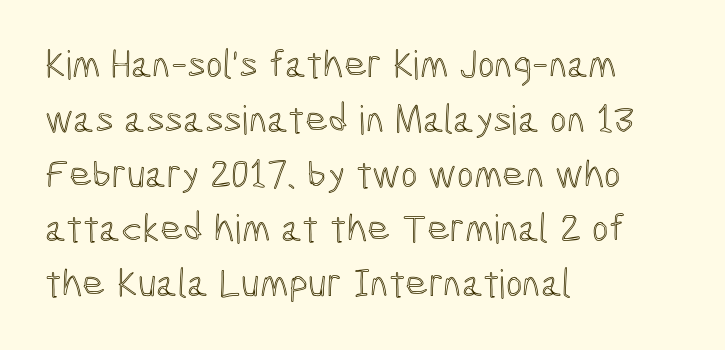
{"italic": "no", "width": "condensed", "x_height": "medium", "monospaced": "no", "underline": "no", "align": "left", "line_spacing": "normal", "line_spacing_ratio": 1.37, "letter_spacing": "normal", "letter_spacing_em": 0.0, "glyph_px": 40}
